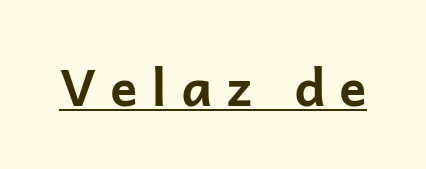
{"serif": "no", "italic": "no", "bold": "yes", "weight": "bold", "width": "normal", "stroke_contrast": "low", "x_height": "medium", "monospaced": "no", "underline": "yes", "letter_spacing": "wide", "letter_spacing_em": 0.27, "glyph_px": 51}
